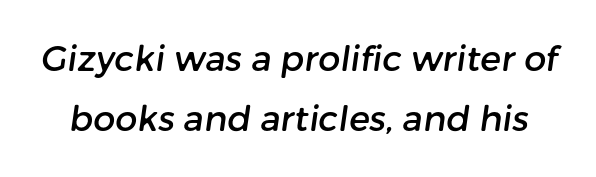
Inter-character spacing is left at the font's built-in metrics. Honestly, there is no underline to notice here at all. The characters display no serif detailing; their extremities are plain. The passage shown is typed in a proportional face where columns would drift.
